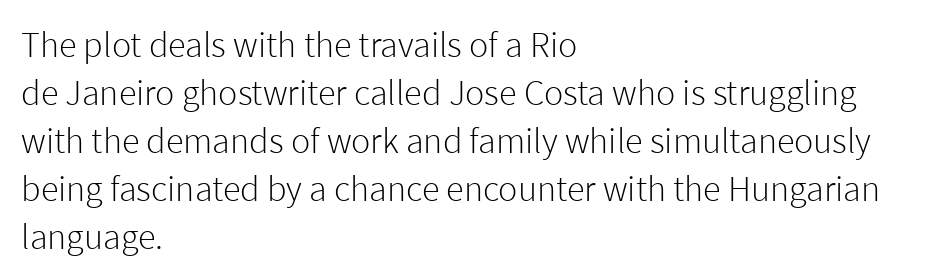
Q: Is the text bold? A: No.
Q: Is the text italic (slanted)? A: No, it is upright.
Q: Is the typeface a serif or a sans-serif typeface? A: Sans-serif.
Q: Is the text underlined? A: No.
Q: How is the paragraph aligned? A: Left-aligned.
Q: Is the spacing between letters normal or unusually wide? A: Normal.
Q: Is the spacing between lines tight, normal or loose? A: Normal.
Q: Width (condensed, normal, or wide)? A: Normal.
Q: Stroke contrast? A: Low.
Q: x-height? A: Medium.
Q: Monospaced? A: No.
